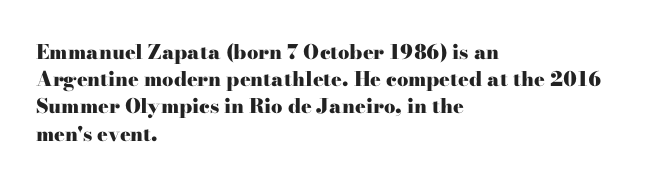
The image shows 20 px bold type, upright; set left-aligned, normal line spacing (1.36x), normal letter spacing, not underlined.
